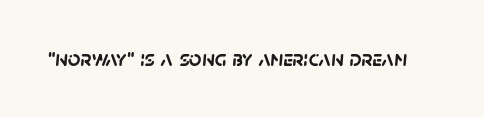
Q: Is the text bold? A: Yes.
Q: Is the text underlined? A: No.
Q: Is the spacing between letters normal or unusually wide? A: Normal.
